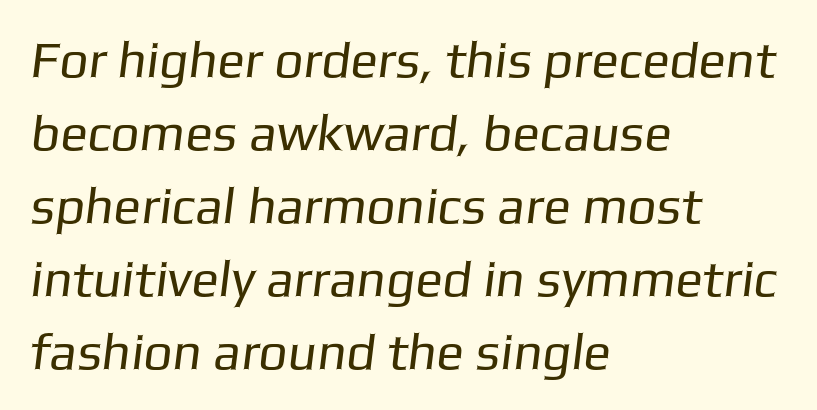
The letters carry no serifs — their stems end cleanly without finishing strokes. The paragraph has a hard left edge and a soft right edge. Nobody touched the tracking dial on this one. A typesetter would call this proportional, since set widths differ per character.
